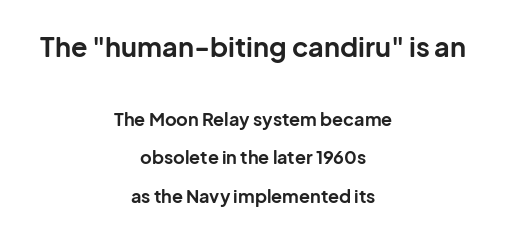
Q: Is the text bold? A: Yes.
Q: Is the text italic (slanted)? A: No, it is upright.
Q: Is the text underlined? A: No.
Q: How is the paragraph aligned? A: Centered.
Q: Is the spacing between letters normal or unusually wide? A: Normal.
Q: Is the spacing between lines tight, normal or loose? A: Loose.
Q: Which block of text is set in a larger size, the first (top) or the second (bottom)? A: The first (top) one.
